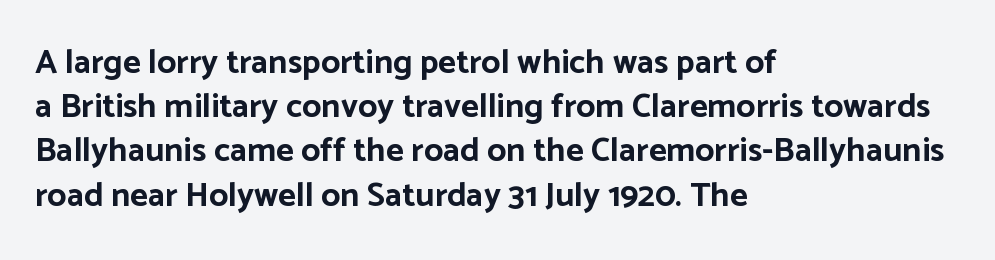
Is the letter spacing exaggerated? No — it looks like the ordinary default. Has an underline been added? It has not. This is heavy type, rendered in bold. Every stem runs plumb, perpendicular to the baseline.
